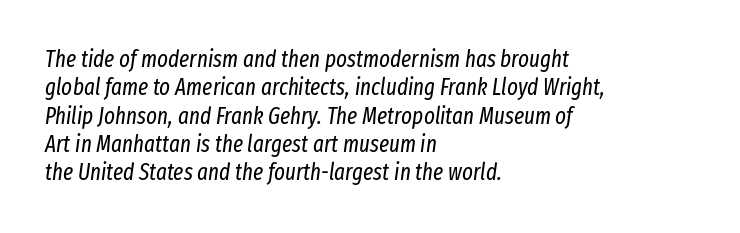
Q: Is the text bold? A: No.
Q: Is the text italic (slanted)? A: Yes, it leans right by about 8 degrees.
Q: Is the text underlined? A: No.
Q: How is the paragraph aligned? A: Left-aligned.
Q: Is the spacing between letters normal or unusually wide? A: Normal.
